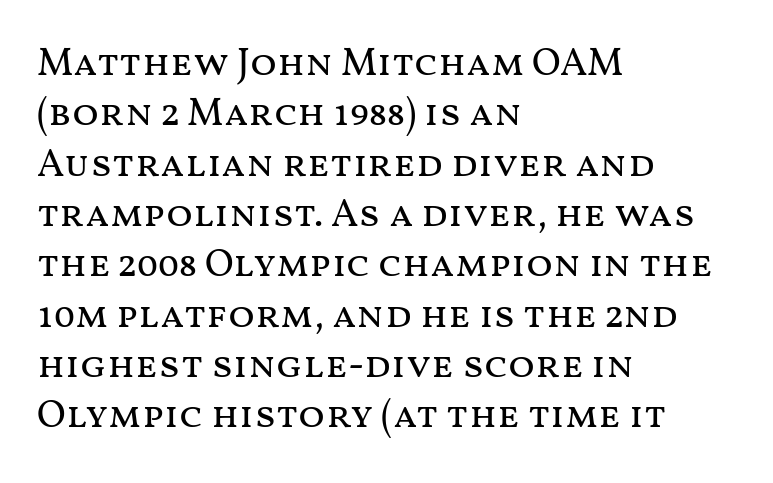
Q: Is the text bold? A: No.
Q: Is the text italic (slanted)? A: No, it is upright.
Q: Is the text underlined? A: No.
Q: How is the paragraph aligned? A: Left-aligned.
Q: Is the spacing between letters normal or unusually wide? A: Normal.
Q: Is the spacing between lines tight, normal or loose? A: Normal.
Q: Width (condensed, normal, or wide)? A: Wide.
Q: Stroke contrast? A: Medium.
Q: x-height? A: Medium.
Q: Monospaced? A: No.
